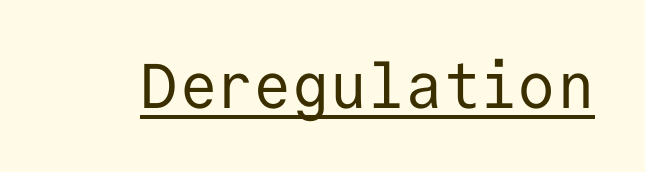
Q: Is the text bold? A: No.
Q: Is the text italic (slanted)? A: No, it is upright.
Q: Is the typeface a serif or a sans-serif typeface? A: Sans-serif.
Q: Is the text underlined? A: Yes.
Q: Is the spacing between letters normal or unusually wide? A: Normal.
Q: Width (condensed, normal, or wide)? A: Normal.
Q: Stroke contrast? A: Low.
Q: x-height? A: Medium.
Q: Monospaced? A: Yes.
